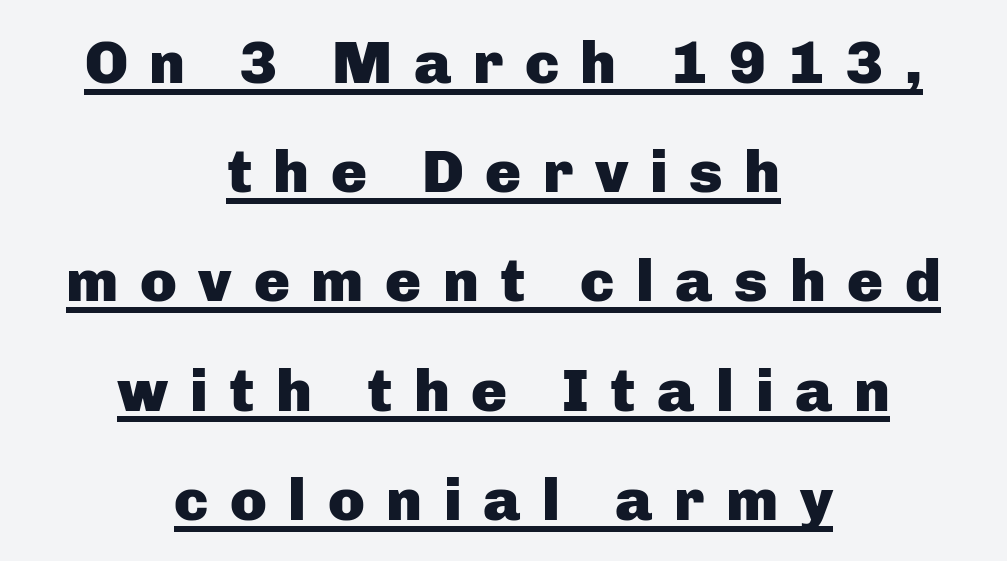
The image shows 60 px heavy sans-serif type, upright; set centered, line spacing 1.82x, unusually wide letter spacing (+0.36 em), underlined; low stroke contrast and a medium x-height.
